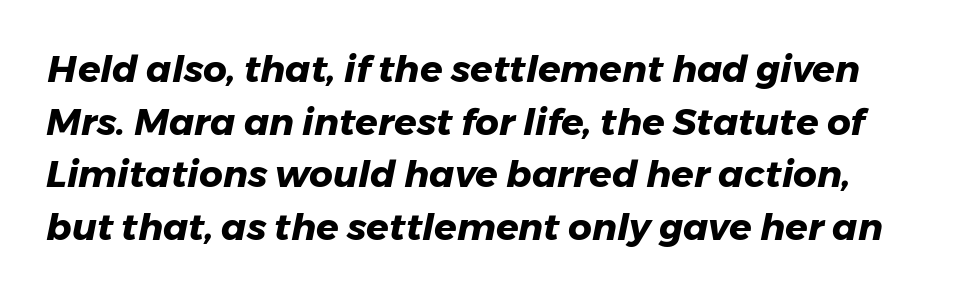
{"italic": "yes", "lean": "right", "slant_degrees": 11, "bold": "yes", "weight": "heavy", "width": "normal", "stroke_contrast": "low", "x_height": "medium", "monospaced": "no", "underline": "no", "line_spacing": "normal", "line_spacing_ratio": 1.42, "letter_spacing": "normal", "letter_spacing_em": 0.0, "glyph_px": 37}
